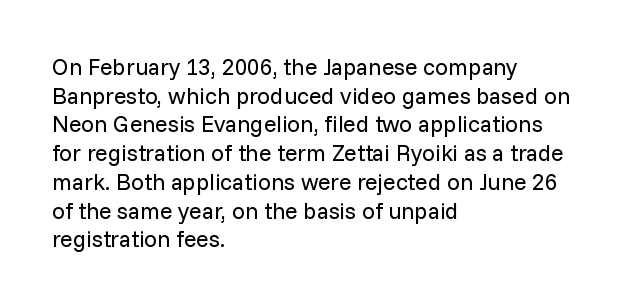
{"italic": "no", "bold": "no", "underline": "no", "align": "left", "line_spacing": "normal", "line_spacing_ratio": 1.25, "letter_spacing": "normal", "letter_spacing_em": 0.0, "glyph_px": 23}
